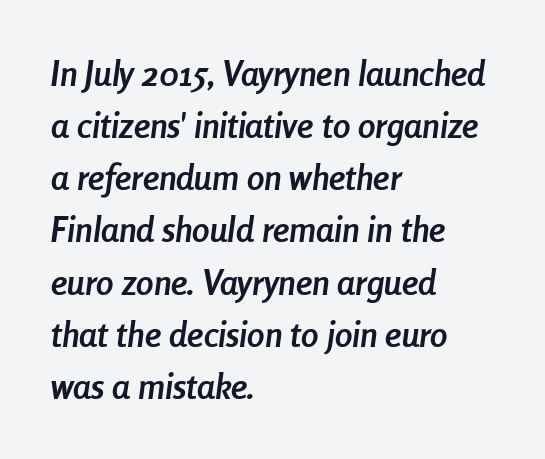
{"italic": "yes", "lean": "right", "slant_degrees": 8, "bold": "yes", "weight": "semibold", "width": "condensed", "stroke_contrast": "low", "x_height": "medium", "monospaced": "no", "underline": "no", "align": "left", "line_spacing": "normal", "line_spacing_ratio": 1.49, "letter_spacing": "normal", "letter_spacing_em": 0.0, "glyph_px": 35}
